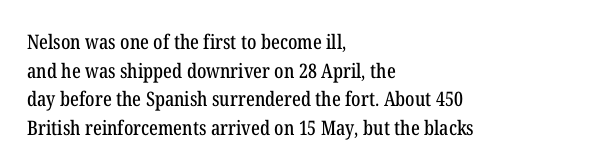
Every character sits straight up, as roman type does. The glyphs are unaccompanied by any horizontal stroke below them. Normally led — the rows are evenly, conventionally spaced. If you drew a ruler down the left edge, every line would touch it. The type is set solid horizontally, with unmodified tracking.
